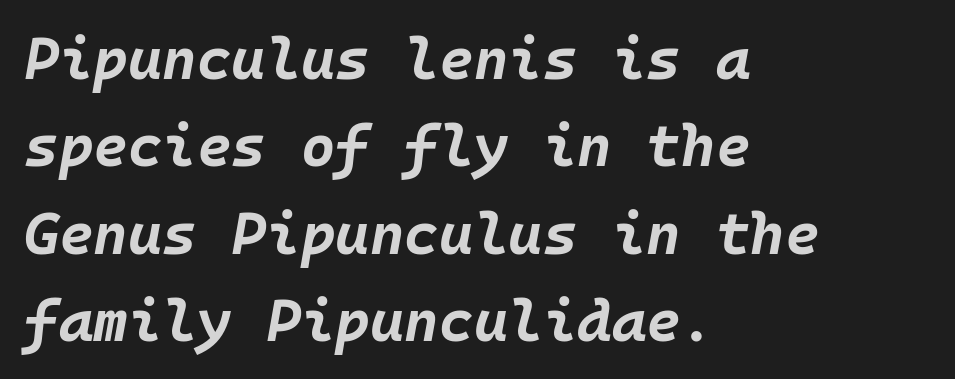
{"italic": "yes", "lean": "right", "slant_degrees": 10, "bold": "yes", "weight": "bold", "width": "normal", "stroke_contrast": "low", "x_height": "large", "monospaced": "yes", "underline": "no", "align": "left", "line_spacing": "normal", "line_spacing_ratio": 1.48, "letter_spacing": "normal", "letter_spacing_em": 0.0, "glyph_px": 59}
